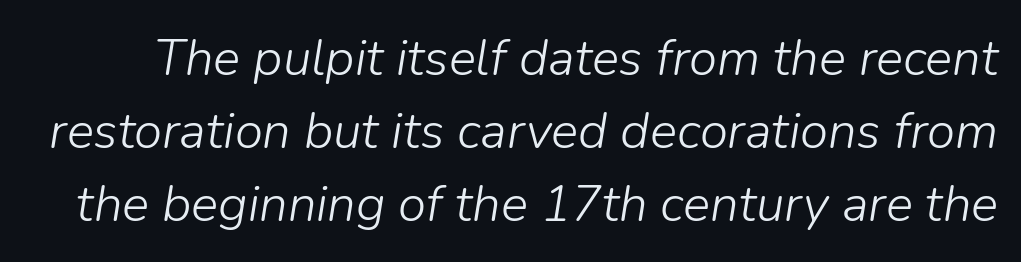
{"italic": "yes", "lean": "right", "slant_degrees": 9, "bold": "no", "weight": "light", "width": "normal", "stroke_contrast": "low", "x_height": "medium", "monospaced": "no", "underline": "no", "line_spacing": "normal", "line_spacing_ratio": 1.43, "letter_spacing": "normal", "letter_spacing_em": 0.0, "glyph_px": 51}
